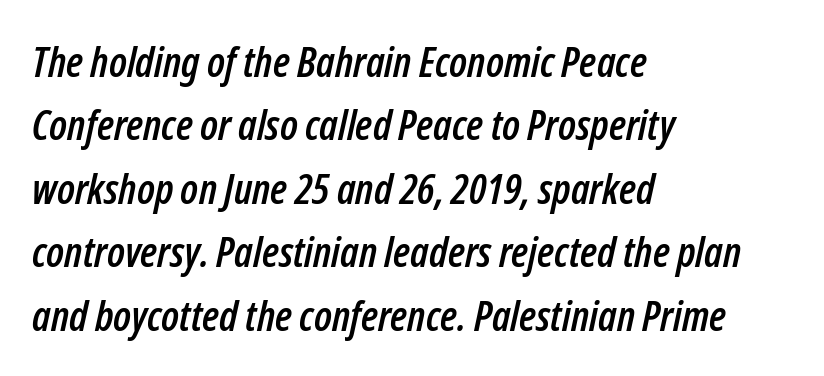
Does the copy run flush right? No — it runs flush left. Whoever set this chose a conventional vertical rhythm. This is oblique type, the kind used for emphasis or titles. Looks like regular typesetting: each glyph gets only the width it needs. Compared with typical body copy, the letter spacing here is the same. Decoration check: the copy has no underline.
